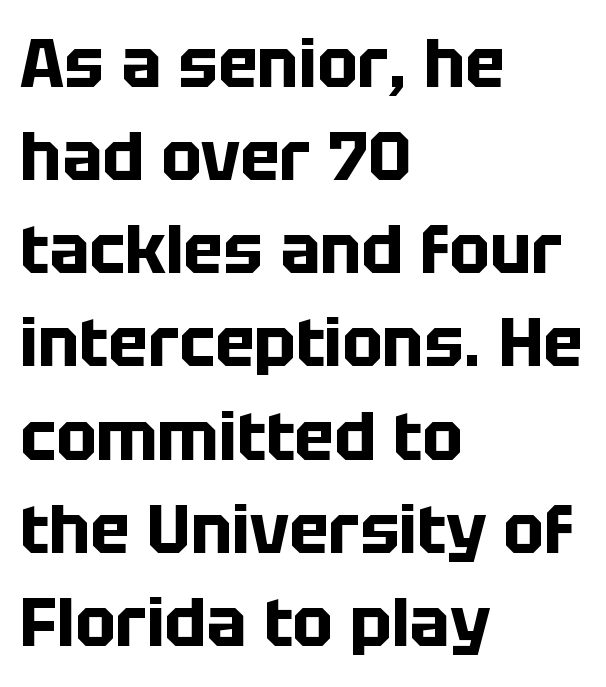
Q: Is the text bold? A: Yes.
Q: Is the text italic (slanted)? A: No, it is upright.
Q: Is the typeface a serif or a sans-serif typeface? A: Sans-serif.
Q: Is the text underlined? A: No.
Q: How is the paragraph aligned? A: Left-aligned.
Q: Is the spacing between letters normal or unusually wide? A: Normal.
Q: Is the spacing between lines tight, normal or loose? A: Normal.
Q: Width (condensed, normal, or wide)? A: Normal.
Q: Stroke contrast? A: Low.
Q: x-height? A: Large.
Q: Monospaced? A: No.
